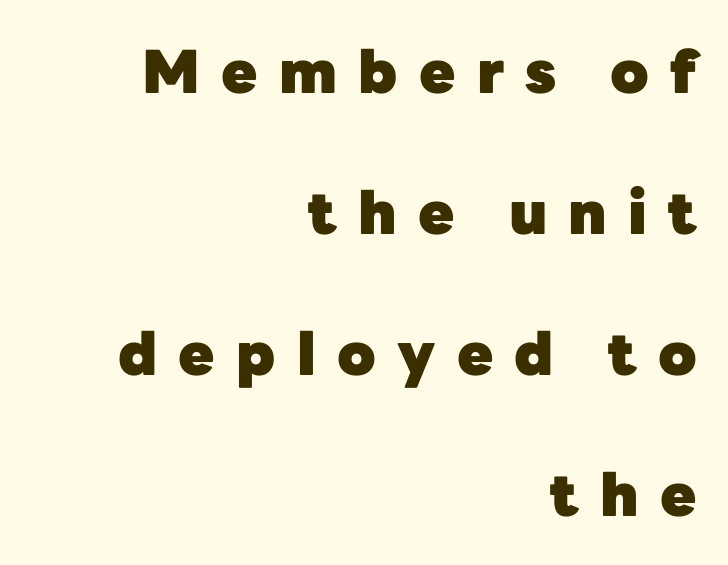
Q: Is the text bold? A: Yes.
Q: Is the text italic (slanted)? A: No, it is upright.
Q: Is the typeface a serif or a sans-serif typeface? A: Sans-serif.
Q: Is the text underlined? A: No.
Q: How is the paragraph aligned? A: Right-aligned.
Q: Is the spacing between letters normal or unusually wide? A: Unusually wide.
Q: Is the spacing between lines tight, normal or loose? A: Loose.
Q: Width (condensed, normal, or wide)? A: Normal.
Q: Stroke contrast? A: Low.
Q: x-height? A: Medium.
Q: Monospaced? A: No.
